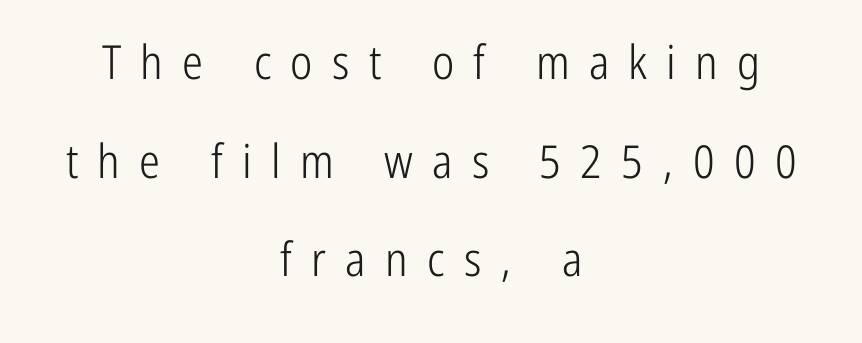
The image shows 47 px light, condensed sans-serif type, upright; set centered, loose line spacing (2.1x), unusually wide letter spacing (+0.41 em), not underlined; low stroke contrast and a medium x-height.
